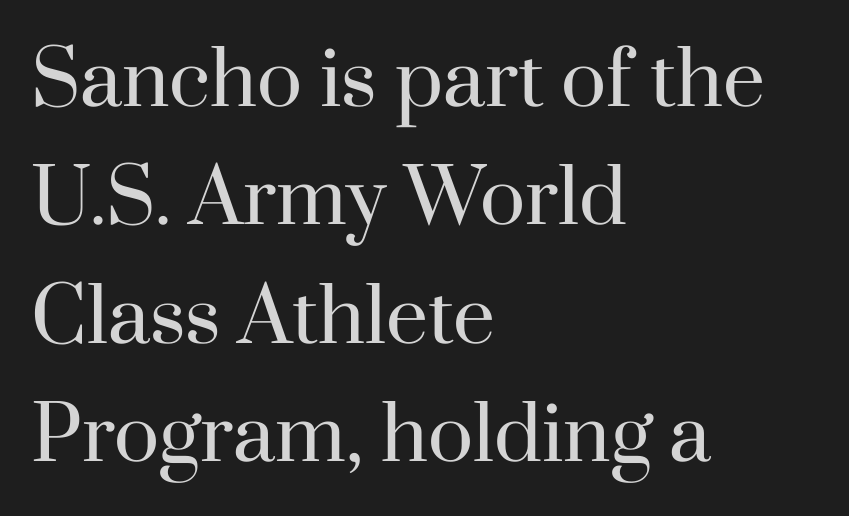
{"serif": "yes", "italic": "no", "bold": "no", "weight": "regular", "width": "normal", "stroke_contrast": "high", "x_height": "small", "monospaced": "no", "underline": "no", "align": "left", "line_spacing": "normal", "line_spacing_ratio": 1.58, "letter_spacing": "normal", "letter_spacing_em": 0.0, "glyph_px": 75}
